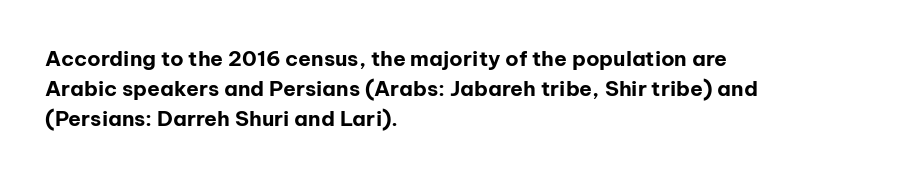
The image shows 21 px bold type, upright; set left-aligned, normal line spacing (1.43x), normal letter spacing, not underlined.
